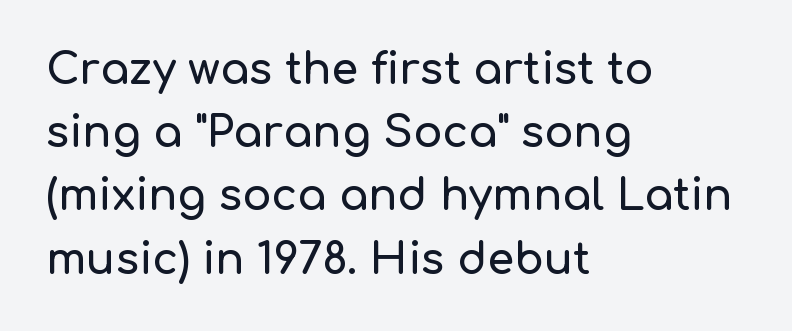
{"serif": "no", "italic": "no", "width": "normal", "stroke_contrast": "low", "x_height": "medium", "monospaced": "no", "underline": "no", "align": "left", "line_spacing": "normal", "line_spacing_ratio": 1.47, "letter_spacing": "normal", "letter_spacing_em": 0.0, "glyph_px": 43}
